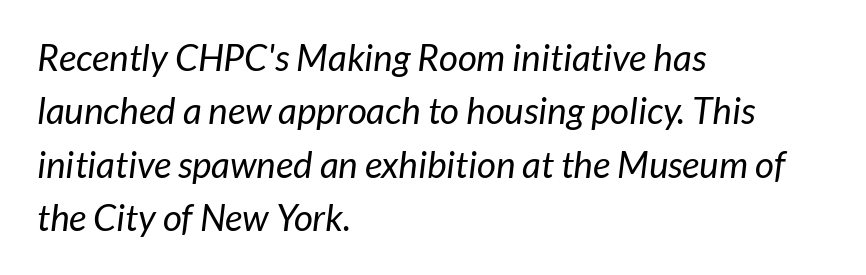
Does extra space separate the letters? No, they use regular spacing. Any mark beneath the type? The region is blank. A typesetter would label this face a sans. Successive baselines arrive at the customary interval. Varying glyph widths throughout — classic text-font behaviour.
